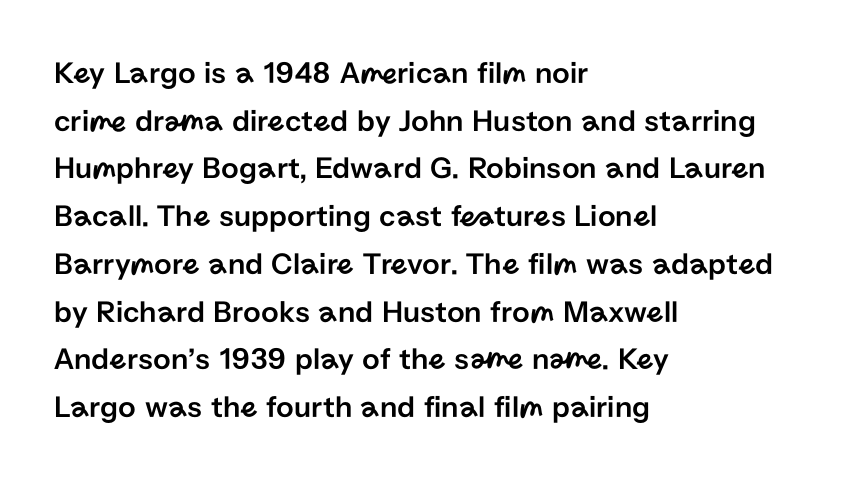
The image shows 31 px sans-serif type, upright; set left-aligned, normal line spacing (1.54x), normal letter spacing, not underlined; low stroke contrast and a medium x-height.
